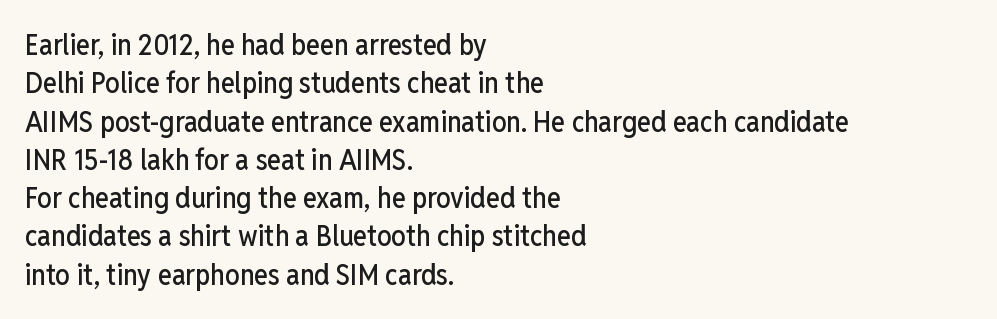
Q: Is the text italic (slanted)? A: No, it is upright.
Q: Is the typeface a serif or a sans-serif typeface? A: Sans-serif.
Q: Is the text underlined? A: No.
Q: How is the paragraph aligned? A: Left-aligned.
Q: Is the spacing between letters normal or unusually wide? A: Normal.
Q: Is the spacing between lines tight, normal or loose? A: Normal.
Q: Width (condensed, normal, or wide)? A: Condensed.
Q: Stroke contrast? A: Low.
Q: x-height? A: Medium.
Q: Monospaced? A: No.
